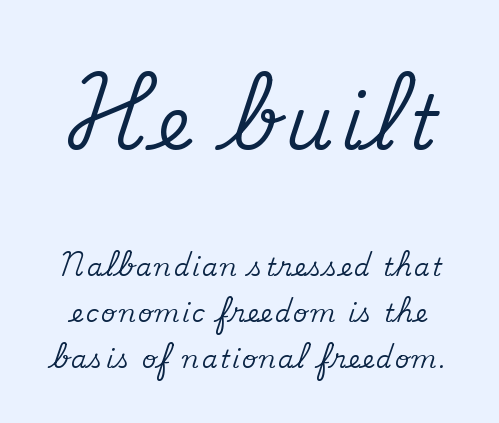
Q: Is the text italic (slanted)? A: Yes.
Q: Is the text underlined? A: No.
Q: Which block of text is set in a larger size, the first (top) or the second (bottom)? A: The first (top) one.
Q: Width (condensed, normal, or wide)? A: Normal.
Q: Stroke contrast? A: Medium.
Q: x-height? A: Small.
Q: Monospaced? A: No.
